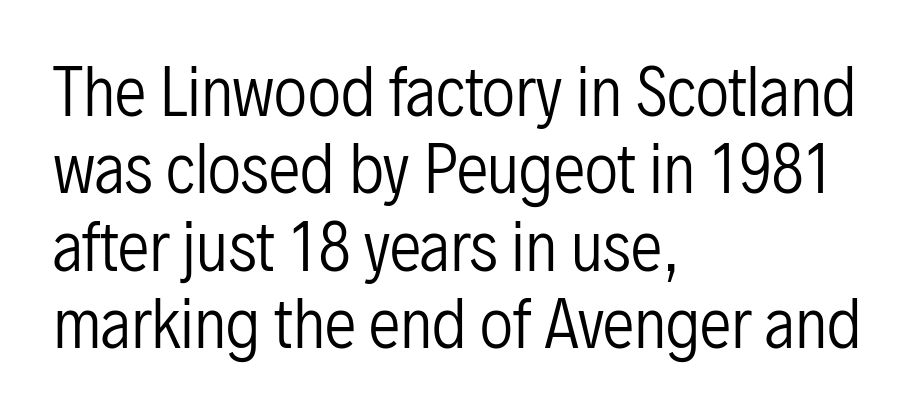
{"serif": "no", "italic": "no", "bold": "no", "weight": "regular", "width": "condensed", "stroke_contrast": "low", "x_height": "medium", "monospaced": "no", "underline": "no", "align": "left", "line_spacing_ratio": 1.21, "letter_spacing": "normal", "letter_spacing_em": 0.0, "glyph_px": 64}
